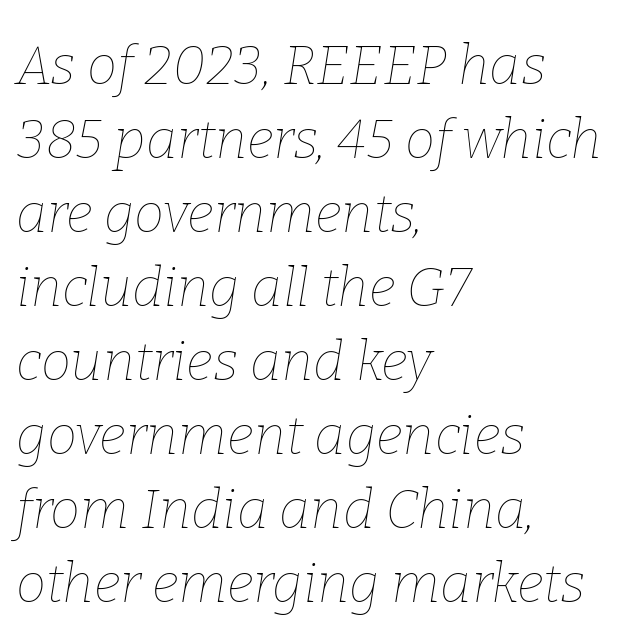
{"italic": "yes", "lean": "right", "slant_degrees": 9, "bold": "no", "weight": "thin", "width": "normal", "stroke_contrast": "low", "x_height": "medium", "monospaced": "no", "underline": "no", "align": "left", "line_spacing": "normal", "line_spacing_ratio": 1.37, "letter_spacing": "normal", "letter_spacing_em": 0.0, "glyph_px": 54}
